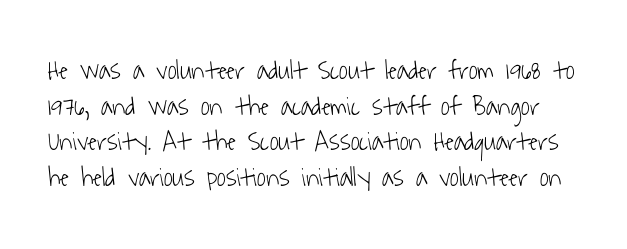
{"bold": "no", "underline": "no", "line_spacing": "normal", "line_spacing_ratio": 1.32, "letter_spacing": "normal", "letter_spacing_em": 0.0, "glyph_px": 27}
